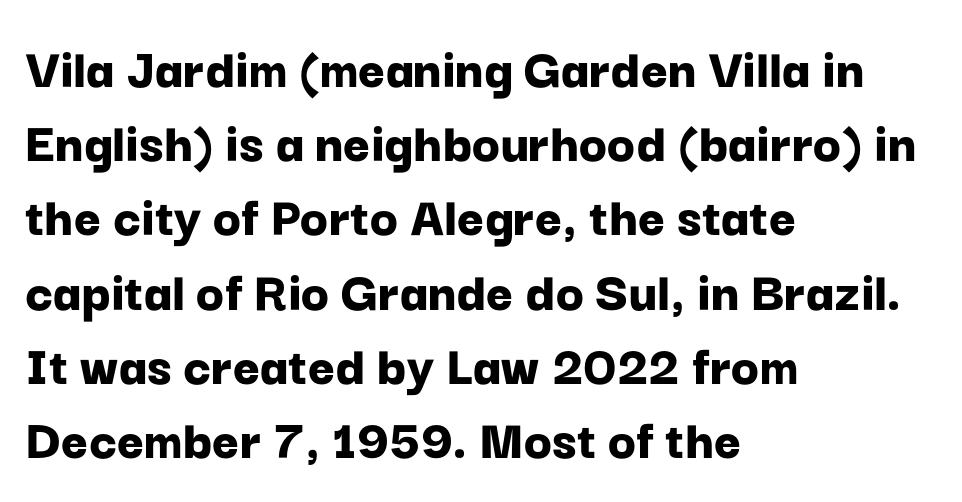
Students, observe: this is what conventionally led text looks like. Is there any slant? The stems are plumb. The space beneath each line is pristine and unruled. Nothing sits at the stroke ends, so this counts as sans-serif.
